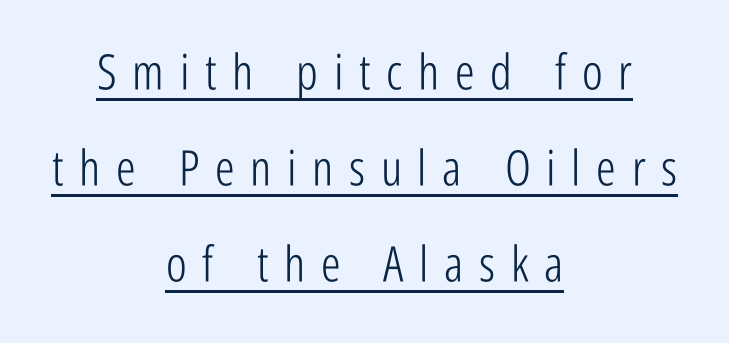
Q: Is the text bold? A: No.
Q: Is the text italic (slanted)? A: No, it is upright.
Q: Is the typeface a serif or a sans-serif typeface? A: Sans-serif.
Q: Is the text underlined? A: Yes.
Q: How is the paragraph aligned? A: Centered.
Q: Is the spacing between letters normal or unusually wide? A: Unusually wide.
Q: Is the spacing between lines tight, normal or loose? A: Loose.
Q: Width (condensed, normal, or wide)? A: Condensed.
Q: Stroke contrast? A: Low.
Q: x-height? A: Medium.
Q: Monospaced? A: No.
